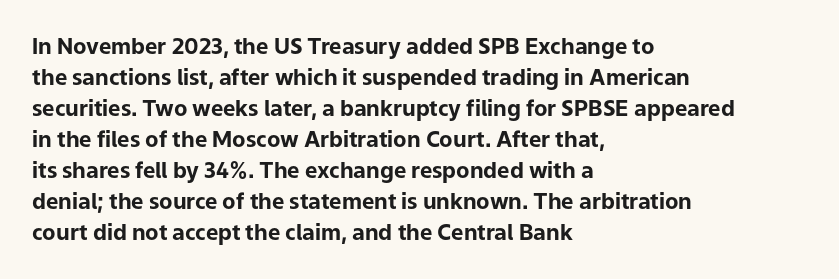
Q: Is the text bold? A: Yes.
Q: Is the text italic (slanted)? A: No, it is upright.
Q: Is the text underlined? A: No.
Q: How is the paragraph aligned? A: Left-aligned.
Q: Is the spacing between letters normal or unusually wide? A: Normal.
Q: Is the spacing between lines tight, normal or loose? A: Normal.
